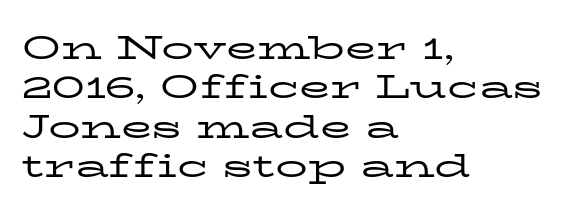
The image shows 32 px regular-weight, wide serif type, upright; set left-aligned, line spacing 1.23x, normal letter spacing, not underlined; low stroke contrast and a medium x-height.
